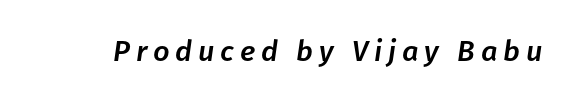
Q: Is the text italic (slanted)? A: Yes, it leans right by about 8 degrees.
Q: Is the text underlined? A: No.
Q: Is the spacing between letters normal or unusually wide? A: Unusually wide.
Q: Width (condensed, normal, or wide)? A: Normal.
Q: Stroke contrast? A: Low.
Q: x-height? A: Medium.
Q: Monospaced? A: No.
